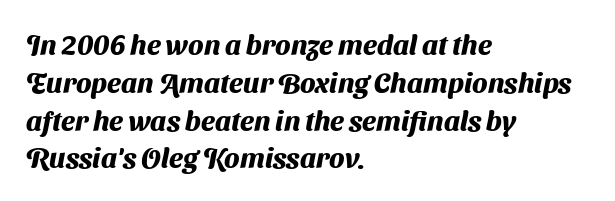
Letterform terminals end flat and unadorned throughout the passage. This sample has the flowing, uneven cadence of proportional lettering. The horizontal fit of the characters is conventional and even. The passage shown is emphatically bold. Only glyphs here, with clear space below each row.
